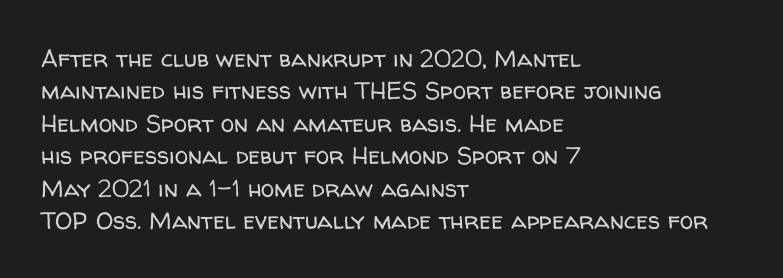
Q: Is the text bold? A: No.
Q: Is the text italic (slanted)? A: No, it is upright.
Q: Is the text underlined? A: No.
Q: How is the paragraph aligned? A: Left-aligned.
Q: Is the spacing between letters normal or unusually wide? A: Normal.
Q: Is the spacing between lines tight, normal or loose? A: Normal.
